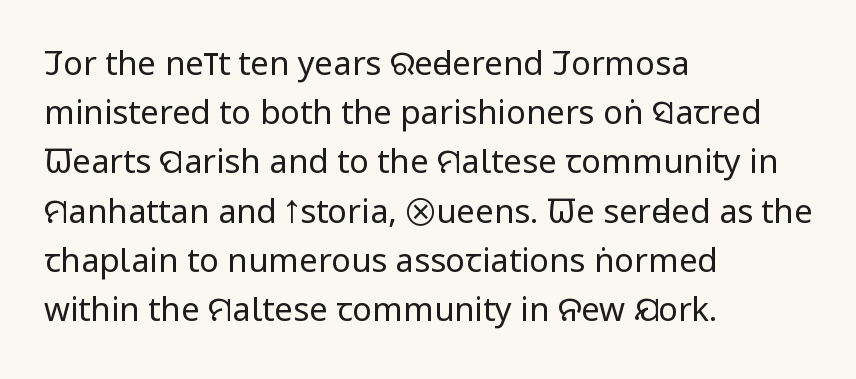
The designer went with a sans here, leaving each stem footless. Do the characters align in a grid? No, the font is proportional. This is not heavy type; no bold has been used. The leading is moderate, giving the passage an even texture. Honestly, there is no underline to notice here at all. The passage is arranged the way most books set body copy — flush left.
